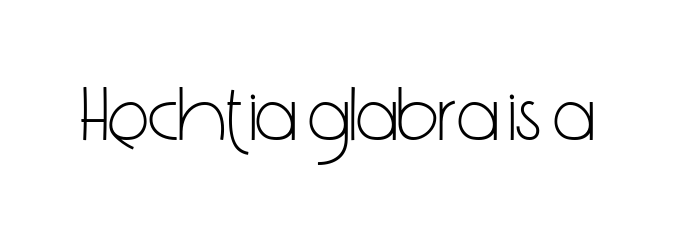
The image shows 77 px light, condensed sans-serif type, upright; set normal letter spacing, not underlined; low stroke contrast and a medium x-height.
